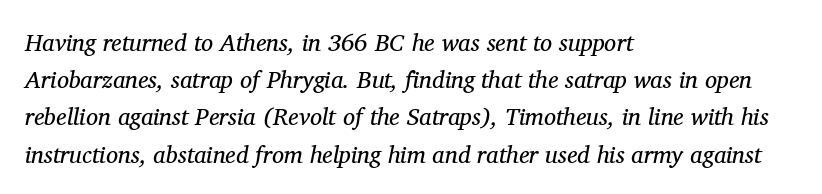
The letterforms sit shoulder to shoulder at normal distance. Stroke thickness stays within the range of a standard reading face or lighter. This rendering features lettering with no underline. Rows of type keep a routine distance in the vertical direction. Compared with a centered layout, this one pins lines to the left instead. The rendering applies a slant to the glyphs.
